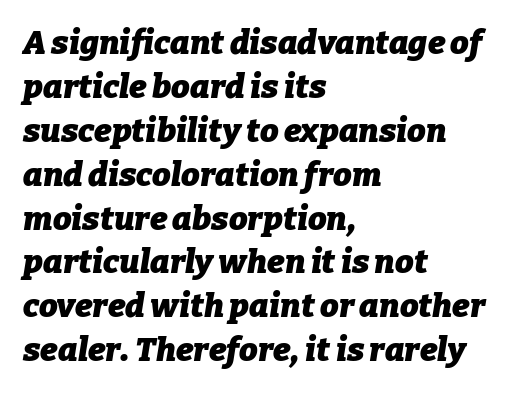
The image shows 33 px heavy type, italic (leaning right); set left-aligned, normal line spacing (1.33x), normal letter spacing, not underlined; low stroke contrast and a medium x-height.
